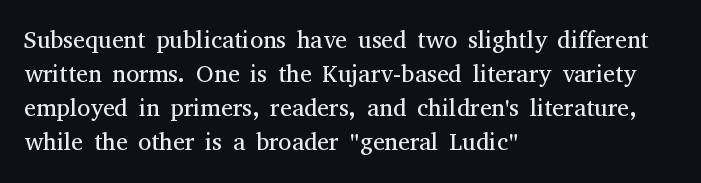
{"italic": "no", "bold": "no", "underline": "no", "align": "left", "line_spacing": "normal", "line_spacing_ratio": 1.42, "letter_spacing": "normal", "letter_spacing_em": 0.0, "glyph_px": 24}
